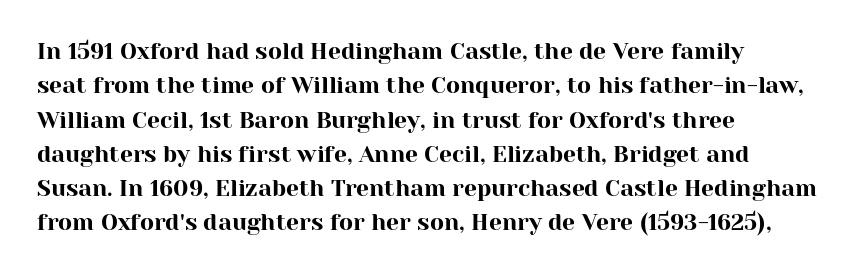
{"italic": "no", "underline": "no", "align": "left", "line_spacing": "normal", "line_spacing_ratio": 1.49, "letter_spacing": "normal", "letter_spacing_em": 0.0, "glyph_px": 23}
